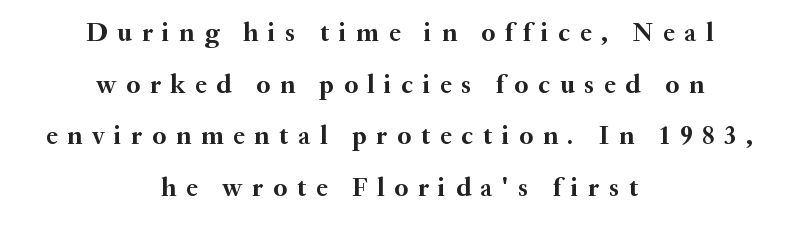
The image shows 26 px bold type, upright; set centered, loose line spacing (1.99x), unusually wide letter spacing (+0.38 em), not underlined.
